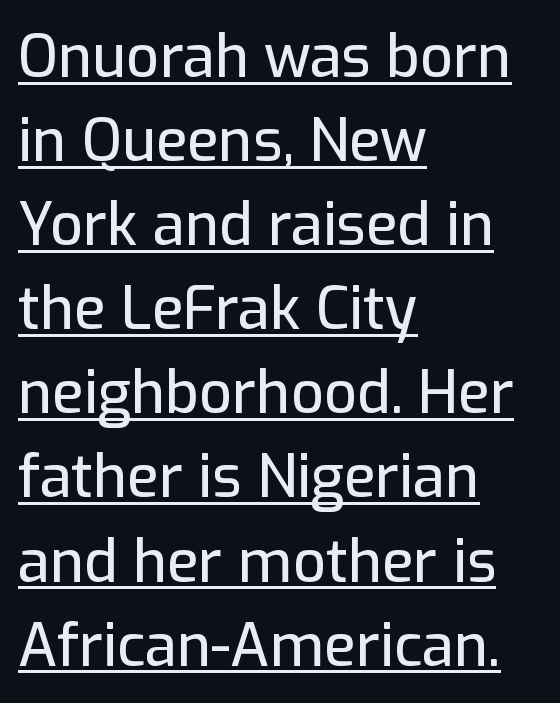
The ragged edge is on the right, which tells us the setting is flush left. You can see a thin bar hugging the bottom of the glyphs. Ordinary non-slanted type is in use. This block has exactly the height ordinary leading produces. Inter-character spacing is left at the font's built-in metrics.
